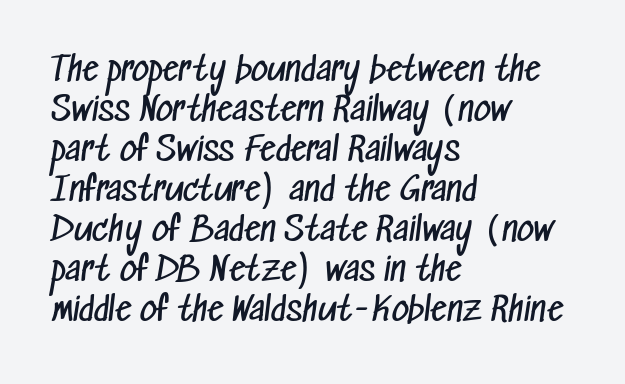
The image shows 33 px regular-weight, condensed sans-serif type; set left-aligned, line spacing 1.21x, normal letter spacing, not underlined; low stroke contrast and a medium x-height.
